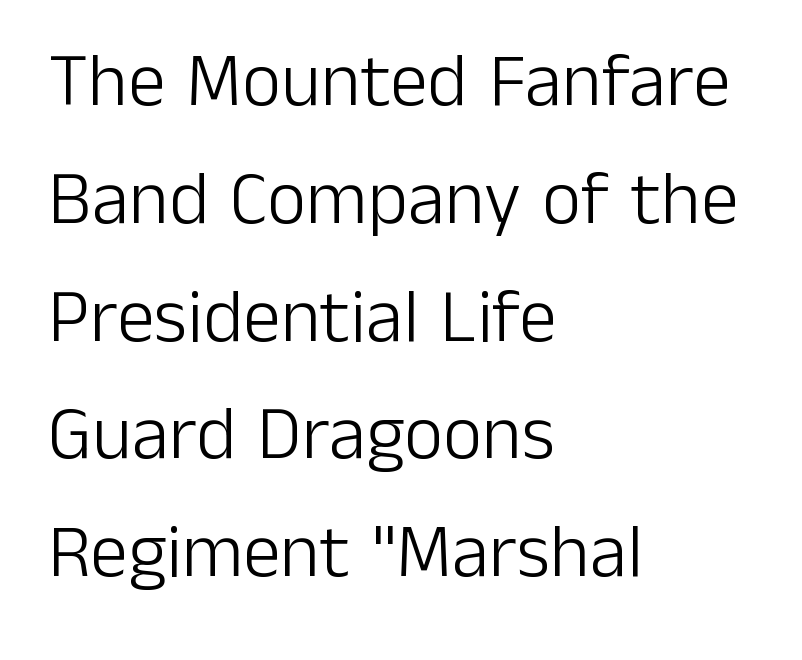
The image shows 76 px light sans-serif type, upright; set left-aligned, normal line spacing (1.55x), normal letter spacing, not underlined; low stroke contrast and a medium x-height.
